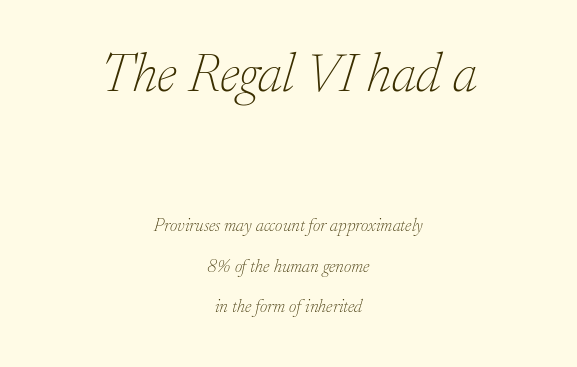
You can tell from the footed stems that serif type was used. An italicized treatment has been applied to the whole sample. Stem width sits at or under what a default text font uses. Here the designer chose a conventional face with non-uniform glyph widths. Between these two stacked blocks, the higher one wins on size. Just letters on the line, the space beneath them empty.
